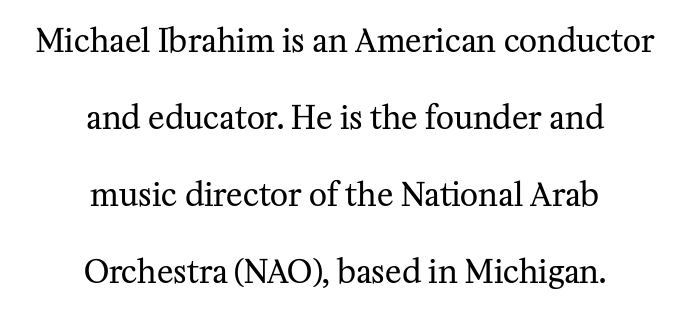
The image shows 31 px regular-weight serif type, upright; set centered, loose line spacing (2.48x), normal letter spacing, not underlined; medium stroke contrast and a medium x-height.
